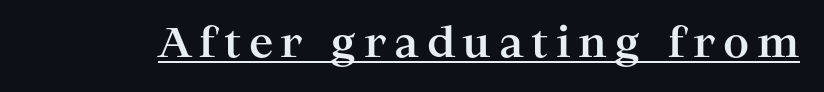
Q: Is the text bold? A: Yes.
Q: Is the text italic (slanted)? A: No, it is upright.
Q: Is the typeface a serif or a sans-serif typeface? A: Serif.
Q: Is the text underlined? A: Yes.
Q: Width (condensed, normal, or wide)? A: Wide.
Q: Stroke contrast? A: High.
Q: x-height? A: Medium.
Q: Monospaced? A: No.
